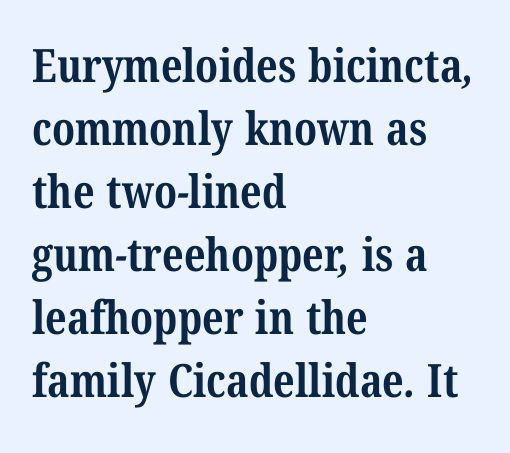
Type without underlining. These lines are rendered in a variable-pitch font. Old-style or modern, the face here clearly has serifs. Baseline-to-baseline distance is the conventional proportion of letter height.
